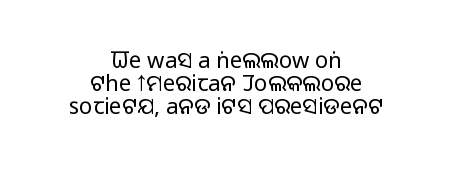
The image shows 22 px text type, upright; set centered, tight line spacing (1.04x), normal letter spacing, not underlined.
